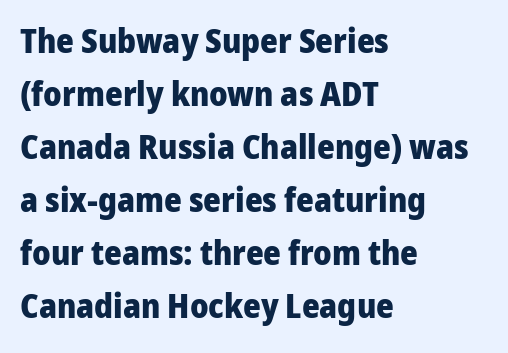
{"serif": "no", "italic": "no", "bold": "yes", "weight": "heavy", "width": "normal", "stroke_contrast": "low", "x_height": "medium", "monospaced": "no", "underline": "no", "align": "left", "line_spacing": "normal", "line_spacing_ratio": 1.56, "letter_spacing": "normal", "letter_spacing_em": 0.0, "glyph_px": 34}
